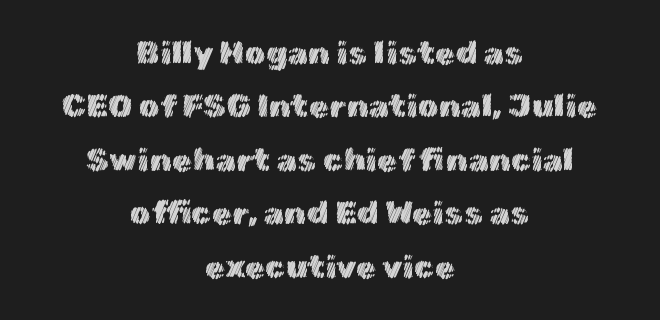
{"italic": "no", "width": "normal", "x_height": "medium", "monospaced": "no", "underline": "no", "align": "center", "line_spacing": "normal", "line_spacing_ratio": 1.62, "letter_spacing": "normal", "letter_spacing_em": 0.0, "glyph_px": 33}
